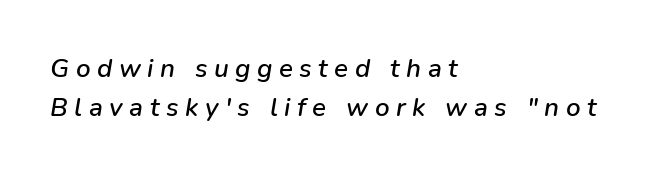
{"italic": "yes", "lean": "right", "slant_degrees": 9, "underline": "no", "align": "left", "line_spacing": "normal", "line_spacing_ratio": 1.49, "letter_spacing": "wide", "letter_spacing_em": 0.25, "glyph_px": 26}
